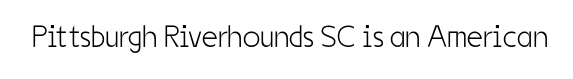
Here the designer chose a conventional face with non-uniform glyph widths. Serif or sans? Sans — the stroke terminals are bare. The lettering holds an erect, upright posture throughout. A quiet, ordinary-to-light weight characterises the typeface. The gaps between neighbouring characters are ordinary and unremarkable.
